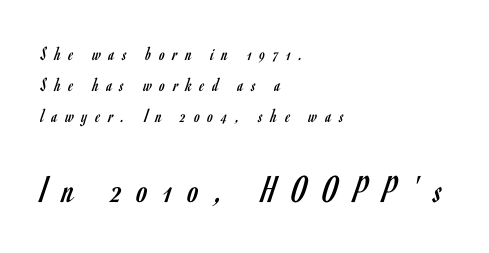
{"serif": "no", "bold": "no", "weight": "regular", "width": "condensed", "stroke_contrast": "low", "x_height": "small", "monospaced": "no", "underline": "no", "align": "left", "line_spacing": "normal", "line_spacing_ratio": 1.56, "letter_spacing": "wide", "letter_spacing_em": 0.4, "larger_block": "second", "size_ratio": 1.95, "glyph_px": 39}
